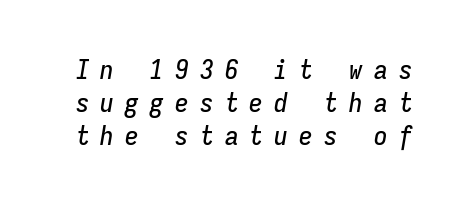
Descenders are the only things crossing below the line. It's the slanting kind of type. What stands out about the letter spacing? Its width — letters are far apart.
